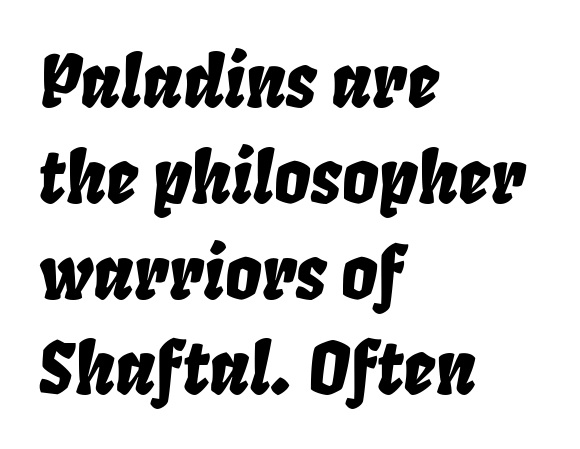
Do the characters align in a grid? No, the font is proportional. Is the type slanted? Yes — the strokes lean at a clear angle. Quick note: interline space is typical. Unmarked baselines from the first word to the last.
